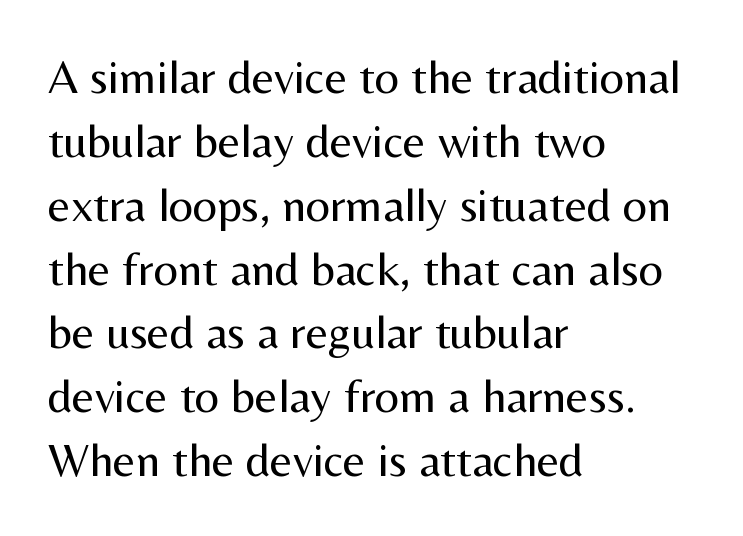
Q: Is the text bold? A: No.
Q: Is the text italic (slanted)? A: No, it is upright.
Q: Is the typeface a serif or a sans-serif typeface? A: Sans-serif.
Q: Is the text underlined? A: No.
Q: How is the paragraph aligned? A: Left-aligned.
Q: Is the spacing between letters normal or unusually wide? A: Normal.
Q: Is the spacing between lines tight, normal or loose? A: Normal.
Q: Width (condensed, normal, or wide)? A: Normal.
Q: Stroke contrast? A: Medium.
Q: x-height? A: Medium.
Q: Monospaced? A: No.
